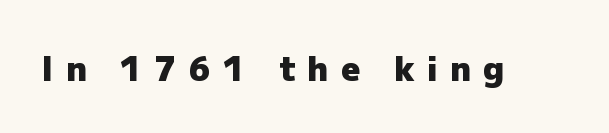
Q: Is the text bold? A: Yes.
Q: Is the text italic (slanted)? A: No, it is upright.
Q: Is the typeface a serif or a sans-serif typeface? A: Sans-serif.
Q: Is the text underlined? A: No.
Q: Is the spacing between letters normal or unusually wide? A: Unusually wide.
Q: Width (condensed, normal, or wide)? A: Normal.
Q: Stroke contrast? A: Low.
Q: x-height? A: Medium.
Q: Monospaced? A: No.
